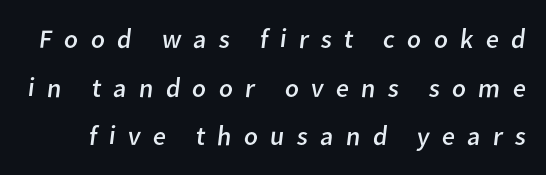
{"bold": "no", "underline": "no", "line_spacing_ratio": 1.8, "letter_spacing": "wide", "letter_spacing_em": 0.45, "glyph_px": 27}
